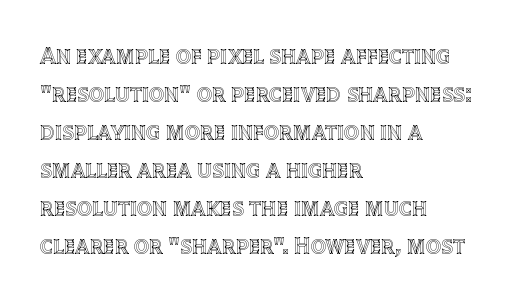
The specimen omits any rule beneath the text block's lines. Alignment: flush left. Italic? Not at all — the glyphs are vertical. The lines sit at an ordinary, default distance from one another. You could call the tracking neutral — neither tight nor loose.
